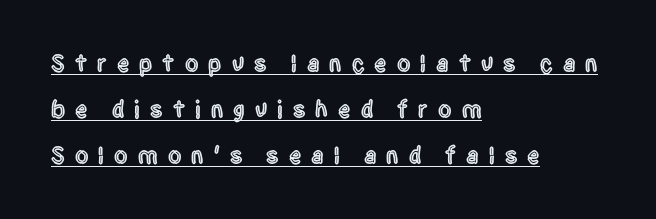
The string is rendered with underlining switched on. Between one letter and the next there's a generous, obvious gap. The designer dialed line spacing up above the default. The lettering holds an erect, upright posture throughout. Alignment: flush left.
